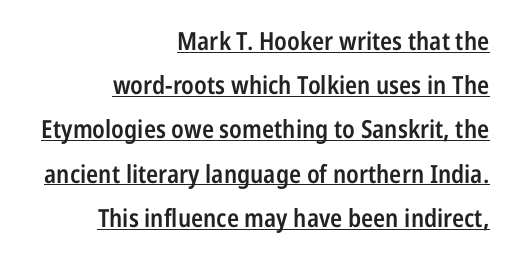
Visually the block forms a straight wall on the right and a jagged coastline on the left. I'd describe the lettering as semibold — firm but not a full bold. Spacing between characters is what you'd get straight out of the box. The passage shown is underscored from start to finish. This sample uses an upright cut, with every glyph sitting square on the baseline.
